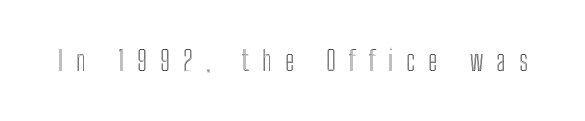
Q: Is the text italic (slanted)? A: No, it is upright.
Q: Is the text underlined? A: No.
Q: Is the spacing between letters normal or unusually wide? A: Unusually wide.
